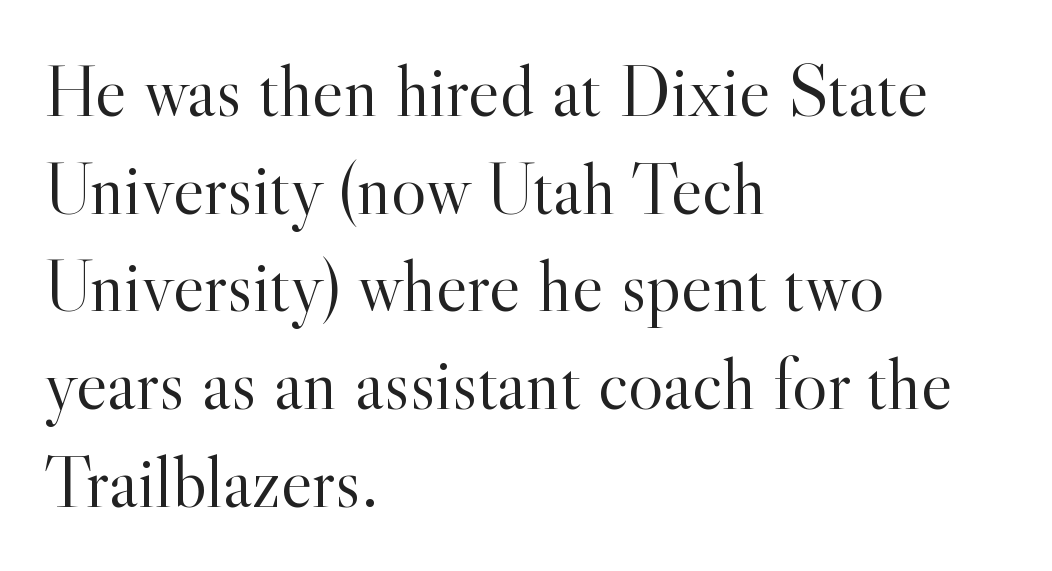
Q: Is the text bold? A: No.
Q: Is the text italic (slanted)? A: No, it is upright.
Q: Is the typeface a serif or a sans-serif typeface? A: Serif.
Q: Is the text underlined? A: No.
Q: How is the paragraph aligned? A: Left-aligned.
Q: Is the spacing between letters normal or unusually wide? A: Normal.
Q: Is the spacing between lines tight, normal or loose? A: Normal.
Q: Width (condensed, normal, or wide)? A: Normal.
Q: x-height? A: Small.
Q: Monospaced? A: No.
